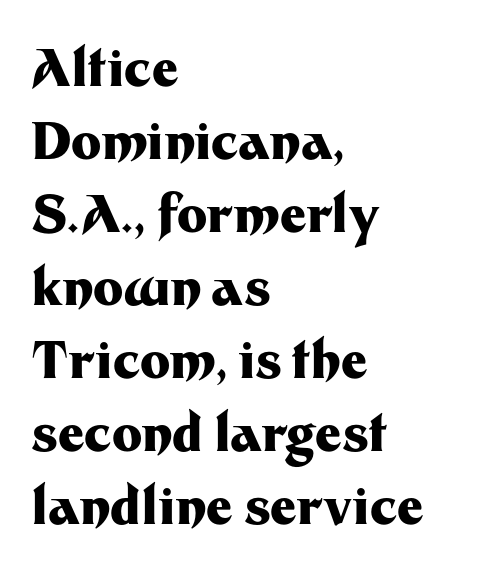
The letters advance in unequal steps, a hallmark of proportional type. The glyphs in this specimen are sans serif. Normally led — the rows are evenly, conventionally spaced. A classic flush-left, rag-right setting is used for this passage. Heavy, bold letterforms. Nope, not italic — everything's standing straight.
